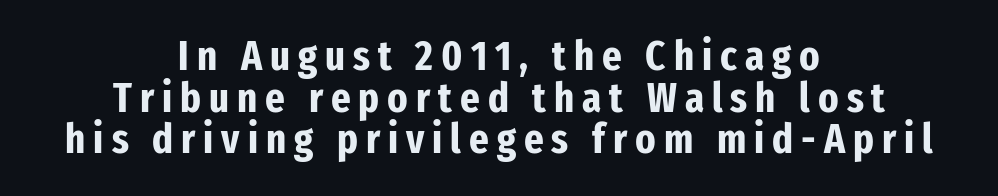
Q: Is the text bold? A: Yes.
Q: Is the text italic (slanted)? A: No, it is upright.
Q: Is the typeface a serif or a sans-serif typeface? A: Sans-serif.
Q: Is the text underlined? A: No.
Q: How is the paragraph aligned? A: Centered.
Q: Is the spacing between lines tight, normal or loose? A: Tight.
Q: Width (condensed, normal, or wide)? A: Condensed.
Q: Stroke contrast? A: Low.
Q: x-height? A: Medium.
Q: Monospaced? A: No.
